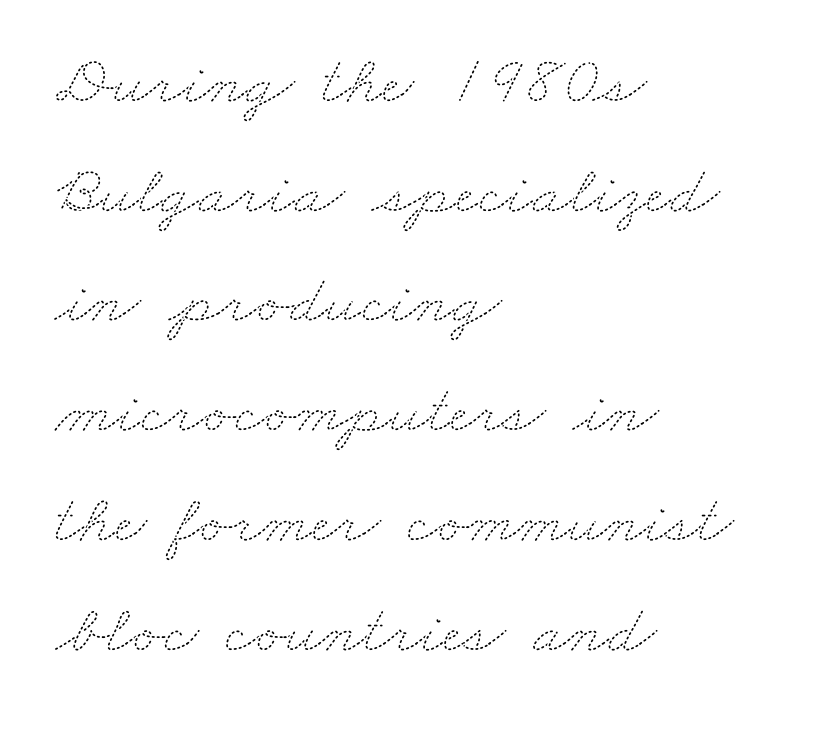
Q: Is the text bold? A: No.
Q: Is the text underlined? A: No.
Q: How is the paragraph aligned? A: Left-aligned.
Q: Is the spacing between letters normal or unusually wide? A: Normal.
Q: Is the spacing between lines tight, normal or loose? A: Normal.
Q: Width (condensed, normal, or wide)? A: Wide.
Q: Stroke contrast? A: Medium.
Q: x-height? A: Small.
Q: Monospaced? A: No.
